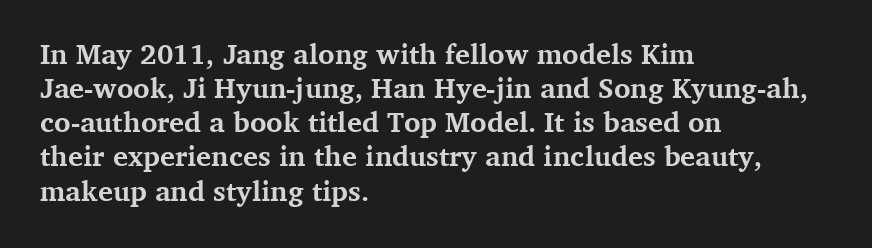
{"serif": "yes", "italic": "no", "bold": "yes", "weight": "bold", "width": "normal", "stroke_contrast": "medium", "x_height": "medium", "monospaced": "no", "underline": "no", "align": "left", "line_spacing_ratio": 1.22, "letter_spacing": "normal", "letter_spacing_em": 0.0, "glyph_px": 28}
